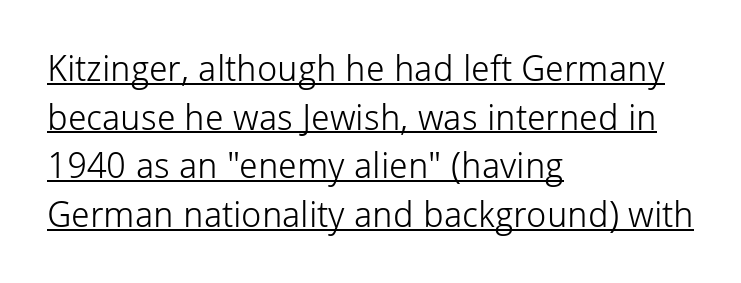
Q: Is the text bold? A: No.
Q: Is the text italic (slanted)? A: No, it is upright.
Q: Is the typeface a serif or a sans-serif typeface? A: Sans-serif.
Q: Is the text underlined? A: Yes.
Q: How is the paragraph aligned? A: Left-aligned.
Q: Is the spacing between letters normal or unusually wide? A: Normal.
Q: Is the spacing between lines tight, normal or loose? A: Normal.
Q: Width (condensed, normal, or wide)? A: Normal.
Q: Stroke contrast? A: Low.
Q: x-height? A: Medium.
Q: Monospaced? A: No.
